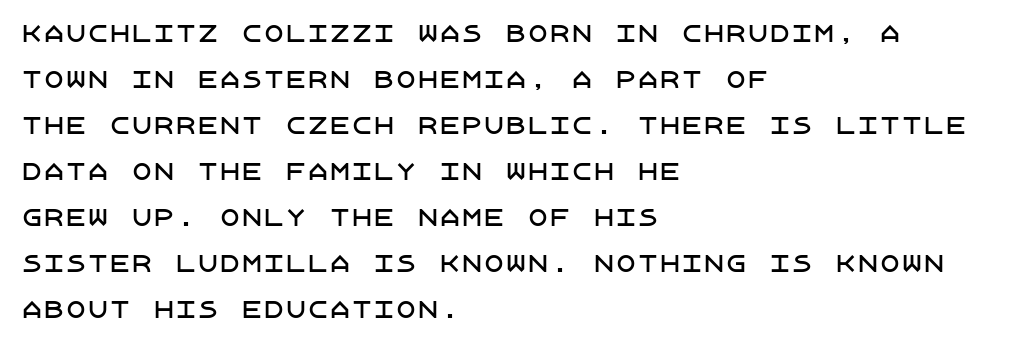
Q: Is the text italic (slanted)? A: No, it is upright.
Q: Is the text underlined? A: No.
Q: How is the paragraph aligned? A: Left-aligned.
Q: Is the spacing between letters normal or unusually wide? A: Normal.
Q: Is the spacing between lines tight, normal or loose? A: Loose.
